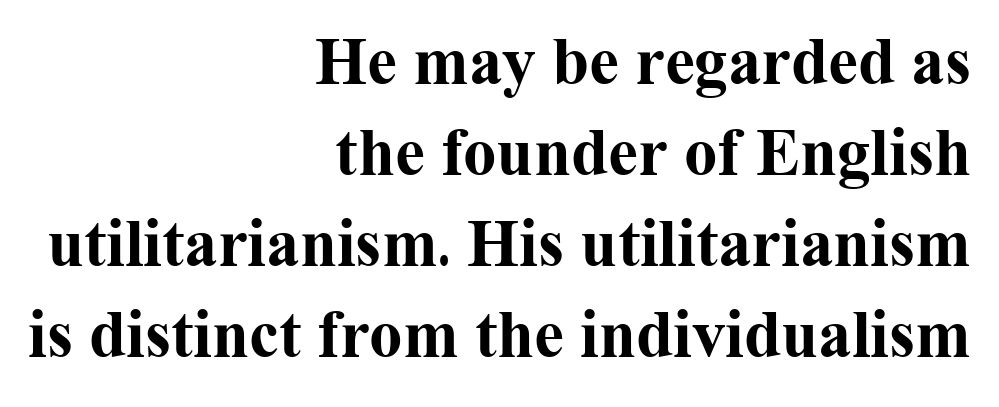
Q: Is the text bold? A: Yes.
Q: Is the text italic (slanted)? A: No, it is upright.
Q: Is the typeface a serif or a sans-serif typeface? A: Serif.
Q: Is the text underlined? A: No.
Q: How is the paragraph aligned? A: Right-aligned.
Q: Is the spacing between letters normal or unusually wide? A: Normal.
Q: Is the spacing between lines tight, normal or loose? A: Normal.
Q: Width (condensed, normal, or wide)? A: Normal.
Q: Stroke contrast? A: Medium.
Q: x-height? A: Medium.
Q: Monospaced? A: No.
